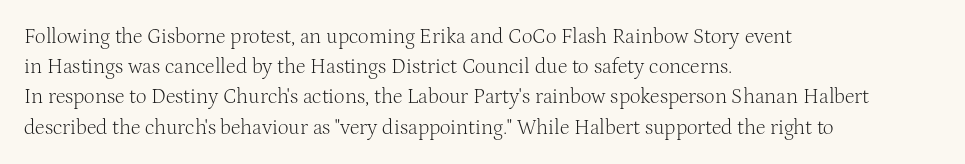
The image shows 21 px text type, upright; set left-aligned, normal line spacing (1.44x), normal letter spacing, not underlined.
